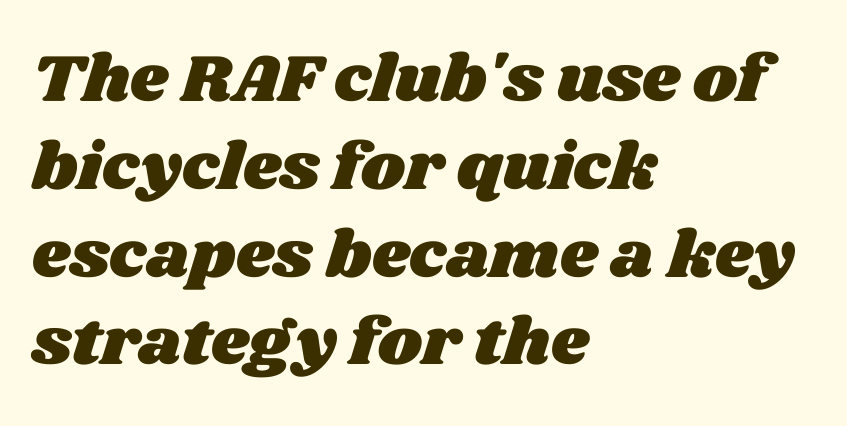
The image shows 67 px wide type; set left-aligned, normal line spacing (1.31x), normal letter spacing, not underlined; medium stroke contrast and a large x-height.
